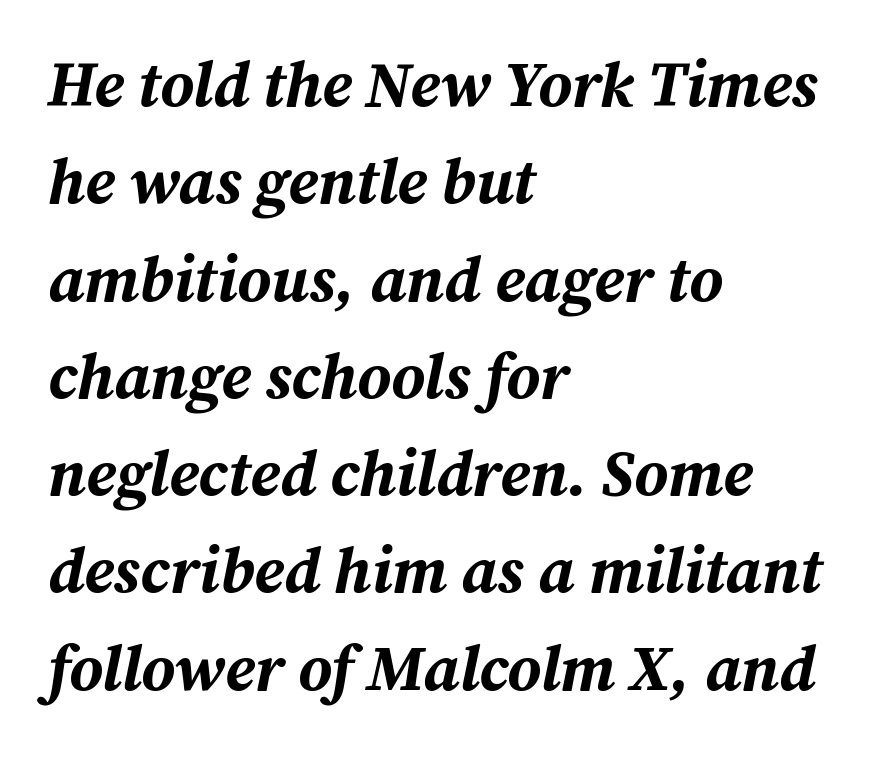
Q: Is the text bold? A: Yes.
Q: Is the text italic (slanted)? A: Yes, it leans right by about 12 degrees.
Q: Is the text underlined? A: No.
Q: How is the paragraph aligned? A: Left-aligned.
Q: Is the spacing between letters normal or unusually wide? A: Normal.
Q: Is the spacing between lines tight, normal or loose? A: Normal.
Q: Width (condensed, normal, or wide)? A: Normal.
Q: Stroke contrast? A: Medium.
Q: x-height? A: Medium.
Q: Monospaced? A: No.
